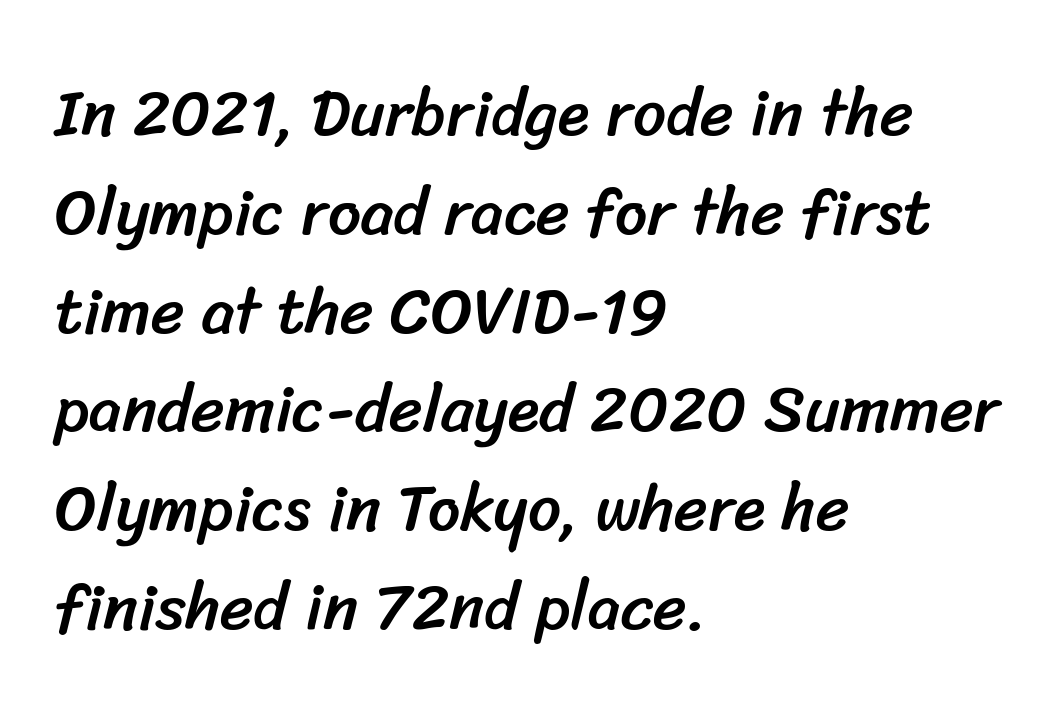
The face used here is proportionally spaced, like ordinary book or web type. Visually the block forms a straight wall on the left and a jagged coastline on the right. Quick note: interline space is typical. The area under the type is left untouched. The passage shown is typeset with a sans-serif family.
